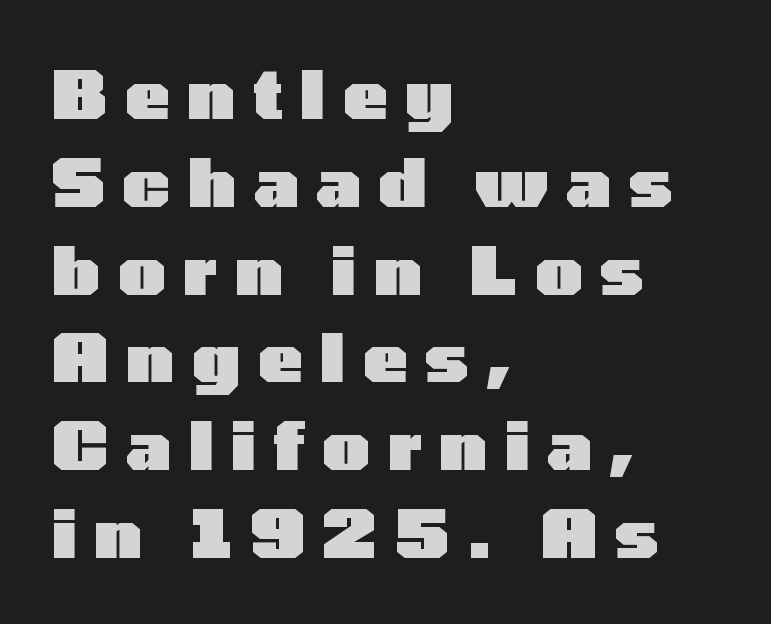
No italicization has been applied; the sample stays upright. Beneath every word, the page is bare. These lines are composed in type without serifs. The horizontal fit of the characters is loose and conspicuously gappy. Varying glyph widths throughout — classic text-font behaviour. Students, observe: this is what conventionally led text looks like.
